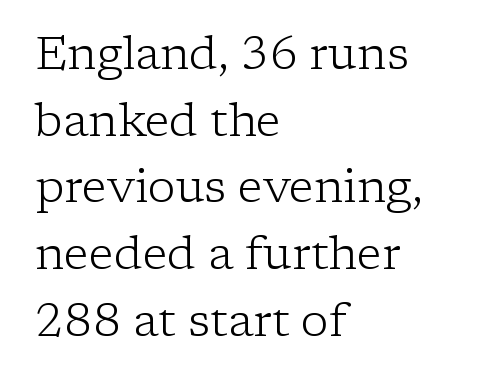
Q: Is the text bold? A: No.
Q: Is the text italic (slanted)? A: No, it is upright.
Q: Is the typeface a serif or a sans-serif typeface? A: Serif.
Q: Is the text underlined? A: No.
Q: How is the paragraph aligned? A: Left-aligned.
Q: Is the spacing between letters normal or unusually wide? A: Normal.
Q: Is the spacing between lines tight, normal or loose? A: Normal.
Q: Width (condensed, normal, or wide)? A: Normal.
Q: Stroke contrast? A: Low.
Q: x-height? A: Medium.
Q: Monospaced? A: No.
